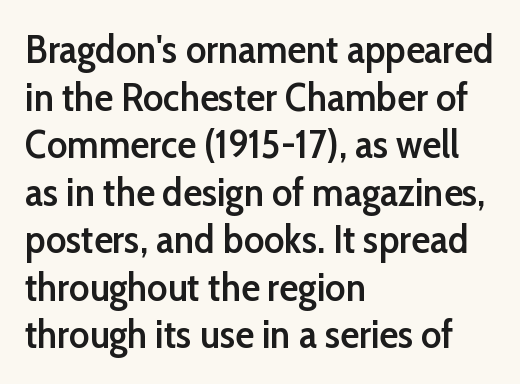
Q: Is the text bold? A: Semi-bold.
Q: Is the text italic (slanted)? A: No, it is upright.
Q: Is the typeface a serif or a sans-serif typeface? A: Sans-serif.
Q: Is the text underlined? A: No.
Q: How is the paragraph aligned? A: Left-aligned.
Q: Is the spacing between letters normal or unusually wide? A: Normal.
Q: Width (condensed, normal, or wide)? A: Normal.
Q: Stroke contrast? A: Low.
Q: x-height? A: Medium.
Q: Monospaced? A: No.
